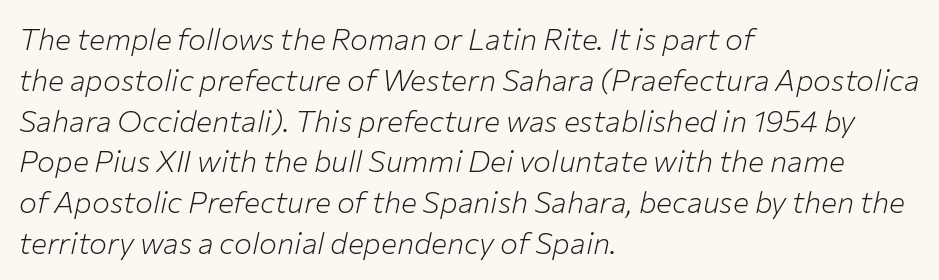
The image shows 30 px light type, italic (leaning right); set left-aligned, normal line spacing (1.36x), normal letter spacing, not underlined; low stroke contrast and a medium x-height.
